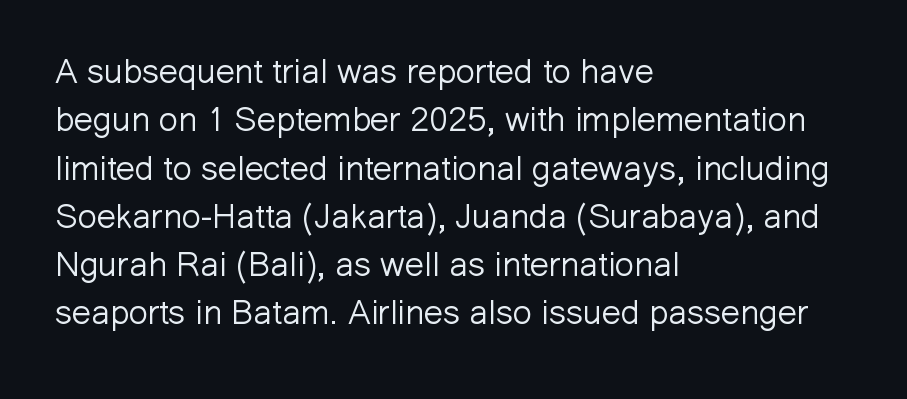
The letters advance in unequal steps, a hallmark of proportional type. Nope, no serifs anywhere on these letters. The letters sit at their default tracking, neither squeezed nor spread. Visually the block forms a straight wall on the left and a jagged coastline on the right. No italicization has been applied; the sample stays upright.
